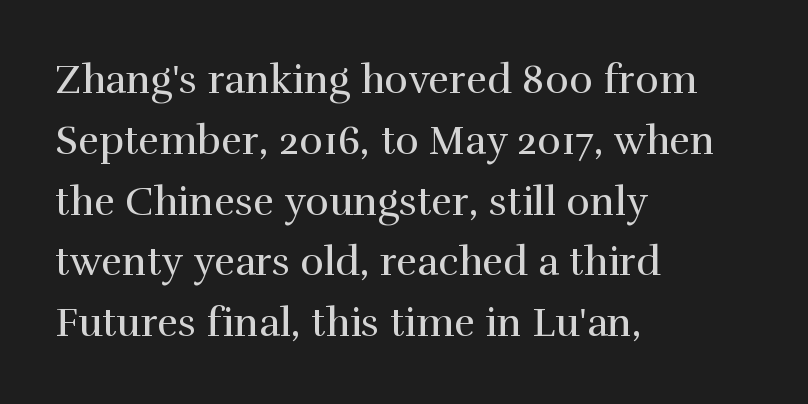
The image shows 40 px regular-weight serif type, upright; set left-aligned, normal line spacing (1.52x), normal letter spacing, not underlined; high stroke contrast and a medium x-height.
